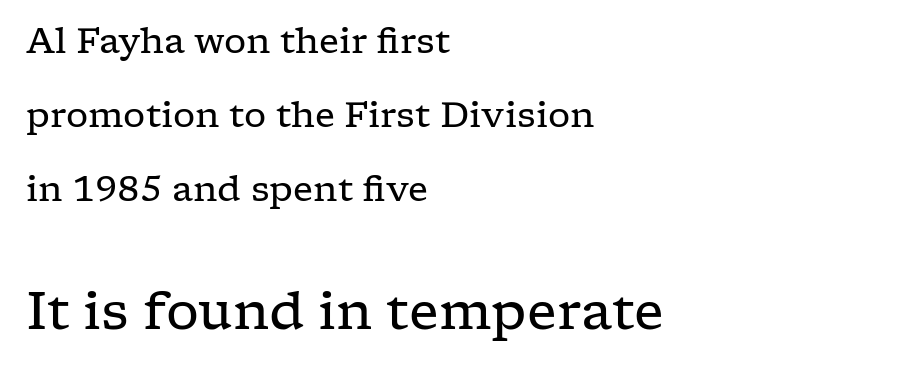
The image shows 52 px regular-weight, wide serif type, upright; set left-aligned, loose line spacing (2.11x), normal letter spacing, not underlined; the second (bottom) block is 1.49x larger; low stroke contrast and a medium x-height.
